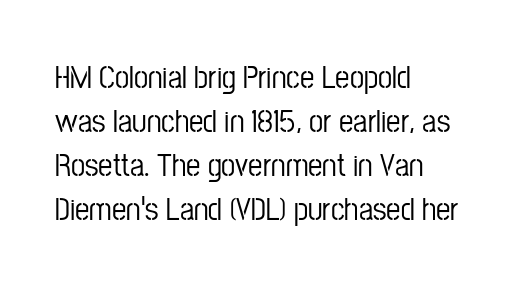
Q: Is the text italic (slanted)? A: No, it is upright.
Q: Is the typeface a serif or a sans-serif typeface? A: Sans-serif.
Q: Is the text underlined? A: No.
Q: How is the paragraph aligned? A: Left-aligned.
Q: Is the spacing between letters normal or unusually wide? A: Normal.
Q: Is the spacing between lines tight, normal or loose? A: Normal.
Q: Width (condensed, normal, or wide)? A: Condensed.
Q: Stroke contrast? A: Low.
Q: x-height? A: Medium.
Q: Monospaced? A: No.
